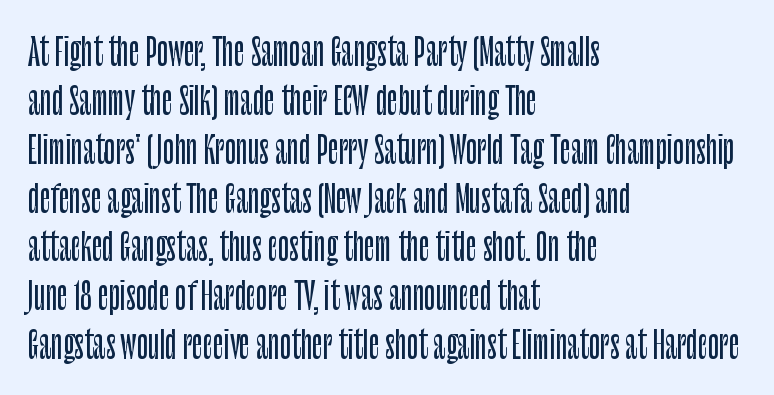
{"serif": "no", "italic": "no", "width": "condensed", "stroke_contrast": "low", "x_height": "large", "monospaced": "no", "underline": "no", "align": "left", "line_spacing": "normal", "line_spacing_ratio": 1.32, "letter_spacing": "normal", "letter_spacing_em": 0.0, "glyph_px": 37}
